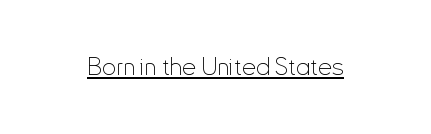
{"italic": "no", "bold": "no", "underline": "yes", "letter_spacing": "normal", "letter_spacing_em": 0.0, "glyph_px": 25}
